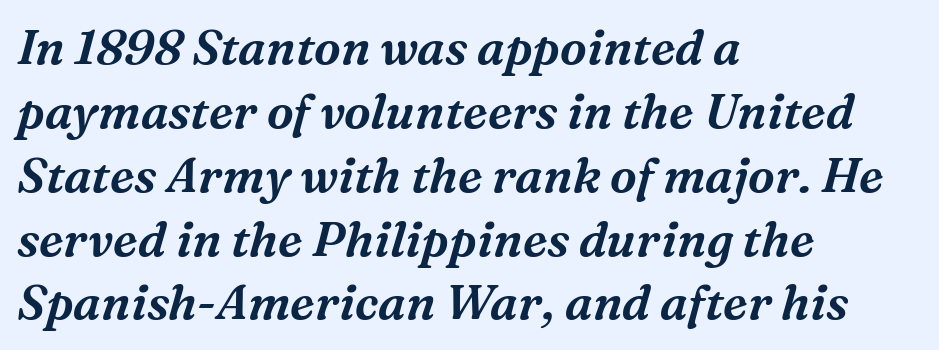
Q: Is the text italic (slanted)? A: Yes, it leans right by about 16 degrees.
Q: Is the typeface a serif or a sans-serif typeface? A: Serif.
Q: Is the text underlined? A: No.
Q: How is the paragraph aligned? A: Left-aligned.
Q: Is the spacing between letters normal or unusually wide? A: Normal.
Q: Is the spacing between lines tight, normal or loose? A: Normal.
Q: Width (condensed, normal, or wide)? A: Normal.
Q: Stroke contrast? A: Medium.
Q: x-height? A: Medium.
Q: Monospaced? A: No.
